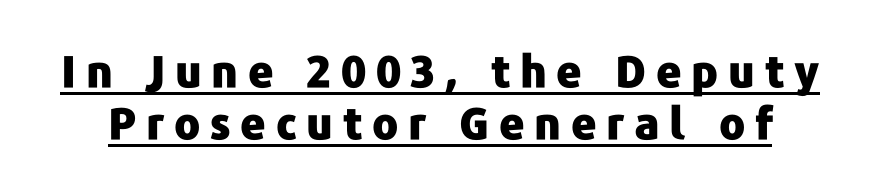
The passage shown is typeset with a sans-serif family. Is this a fixed-width face? No — the glyphs have proportional, varying widths. Unlike italic type, these characters show no tilt at all. Spacing between characters has been opened up far beyond the box default. This is underlined copy, the kind a proofreader might mark for attention. Is the type bold? Yes — the strokes are clearly thick and heavy.
